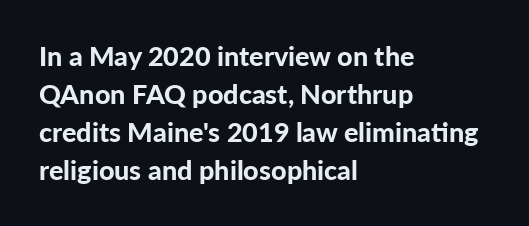
Nothing unusual about the tracking: characters are spaced as the font intends. Glance below the letters and you will spot only blank space. Designer's note — italics off, roman on. Alignment: flush left.
